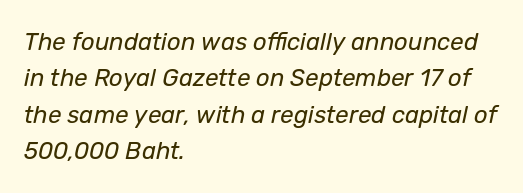
Left-aligned paragraph, ragged on the right. Vertically, the passage feels balanced, rows spaced as you'd expect. Is the stroke heavy? The answer is a plain regular-or-lighter. Descenders hang freely into open space. The typography opts for an oblique posture over an upright one. The letterforms sit shoulder to shoulder at normal distance.
